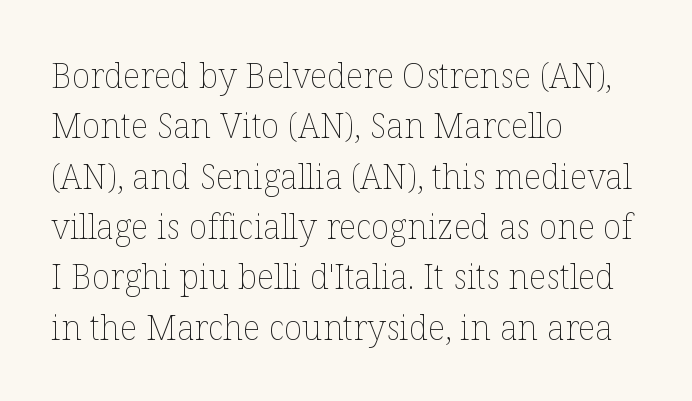
{"italic": "no", "bold": "no", "weight": "thin", "width": "normal", "stroke_contrast": "low", "x_height": "medium", "monospaced": "no", "underline": "no", "align": "left", "line_spacing": "normal", "line_spacing_ratio": 1.48, "letter_spacing": "normal", "letter_spacing_em": 0.0, "glyph_px": 34}
